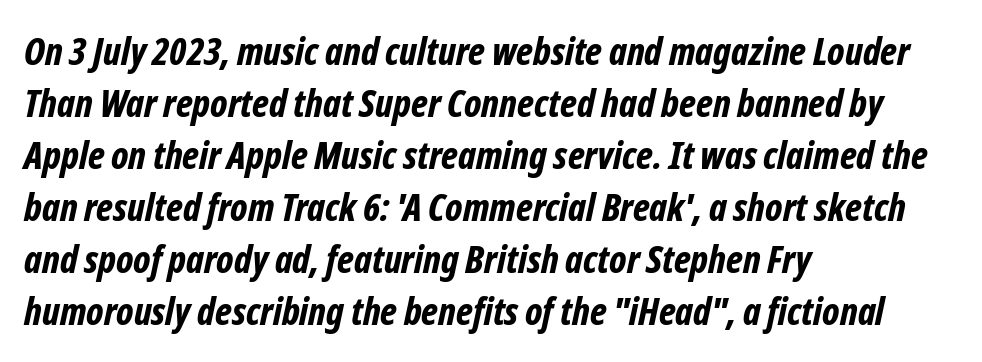
Glyph-to-glyph distance matches everyday printed text. The paragraph shown leans on its left margin. The passage shown is emphatically bold. Does the leading feel generous? No, just average. The rendering uses natural spacing where letterforms have individual widths. Designer's note — italics engaged.
